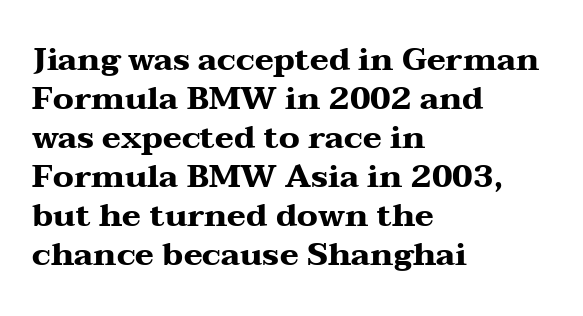
A typesetter would label this face a serif. Anything drawn beneath the words? Only blank space. Reading down the block, your eye returns to a fixed left position each line. Glyph-to-glyph distance matches everyday printed text. Typesetter's note: full bold, strokes at maximum text heaviness.
